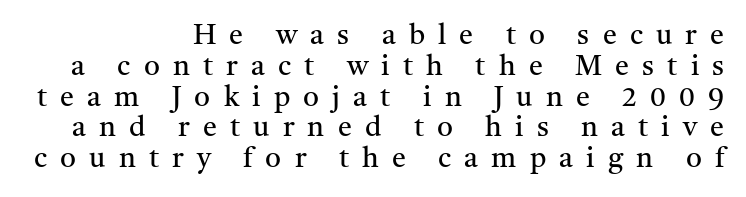
{"serif": "yes", "italic": "no", "bold": "no", "weight": "regular", "width": "normal", "stroke_contrast": "medium", "x_height": "medium", "monospaced": "no", "underline": "no", "align": "right", "line_spacing": "tight", "line_spacing_ratio": 1.1, "letter_spacing": "wide", "letter_spacing_em": 0.47, "glyph_px": 28}
